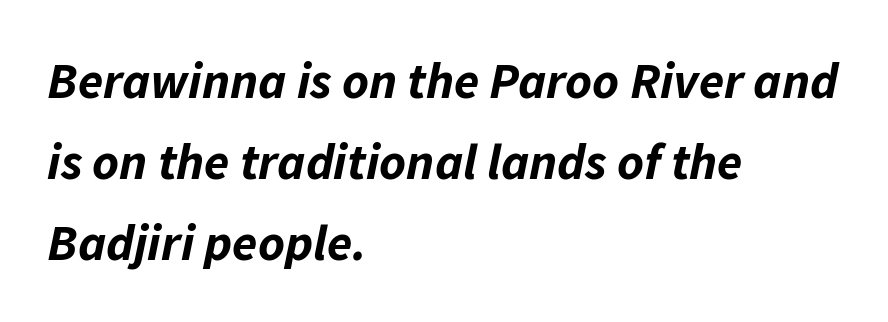
{"italic": "yes", "lean": "right", "slant_degrees": 11, "bold": "yes", "weight": "bold", "width": "normal", "stroke_contrast": "low", "x_height": "medium", "monospaced": "no", "underline": "no", "align": "left", "line_spacing": "normal", "line_spacing_ratio": 1.59, "letter_spacing": "normal", "letter_spacing_em": 0.0, "glyph_px": 51}
